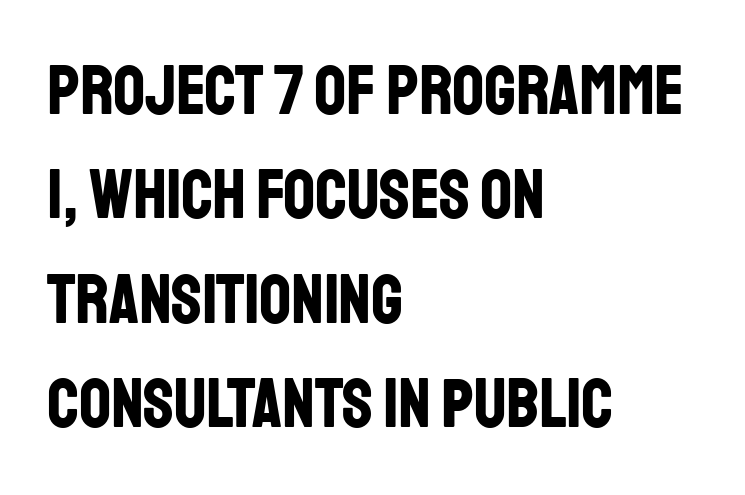
Q: Is the text bold? A: Yes.
Q: Is the text italic (slanted)? A: No, it is upright.
Q: Is the typeface a serif or a sans-serif typeface? A: Sans-serif.
Q: Is the text underlined? A: No.
Q: How is the paragraph aligned? A: Left-aligned.
Q: Is the spacing between letters normal or unusually wide? A: Normal.
Q: Is the spacing between lines tight, normal or loose? A: Normal.
Q: Width (condensed, normal, or wide)? A: Condensed.
Q: Stroke contrast? A: Low.
Q: x-height? A: Large.
Q: Monospaced? A: No.
